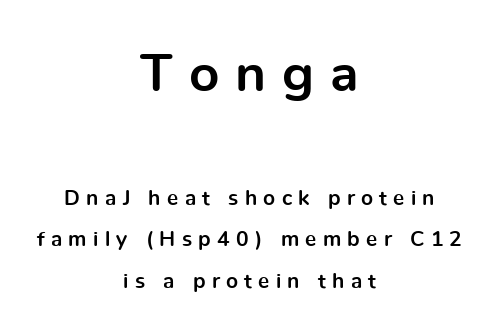
{"serif": "no", "italic": "no", "bold": "yes", "weight": "bold", "width": "normal", "x_height": "medium", "monospaced": "no", "underline": "no", "align": "center", "line_spacing": "loose", "line_spacing_ratio": 1.96, "letter_spacing": "wide", "letter_spacing_em": 0.3, "larger_block": "first", "size_ratio": 2.52, "glyph_px": 53}
